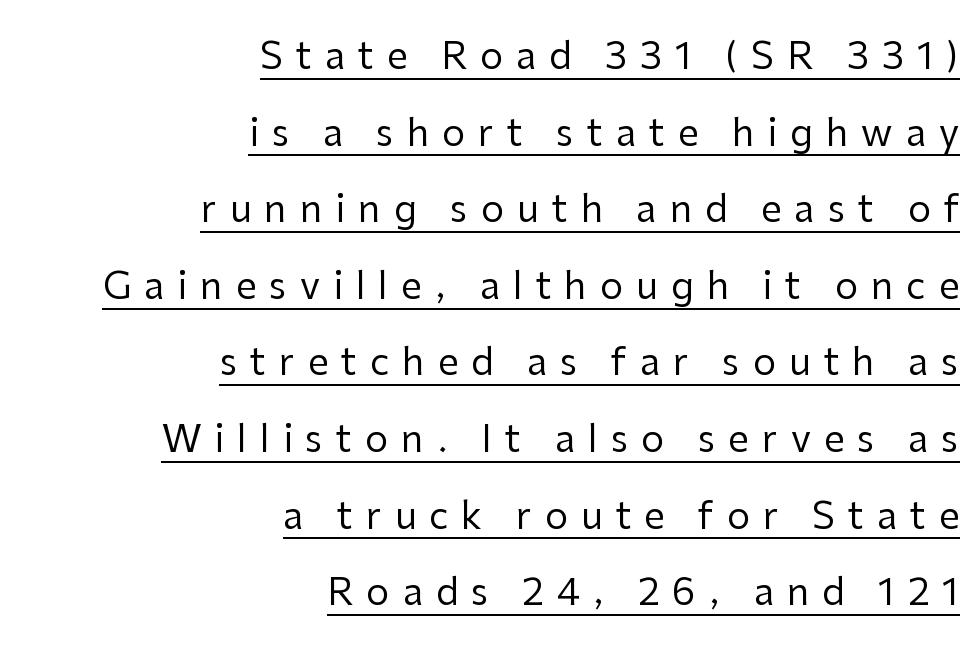
Do the characters align in a grid? No, the font is proportional. These lines are composed in type without serifs. Is the letter spacing exaggerated? Yes — the characters are pushed far apart. Honestly, the underline is the first thing you notice here. This is the regular roman posture of the typeface.
